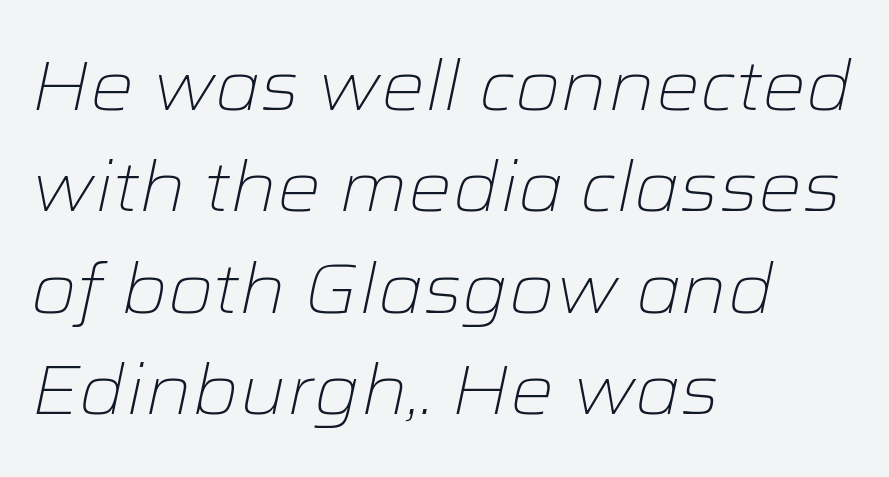
Q: Is the text bold? A: No.
Q: Is the text italic (slanted)? A: Yes, it leans right by about 12 degrees.
Q: Is the text underlined? A: No.
Q: How is the paragraph aligned? A: Left-aligned.
Q: Is the spacing between letters normal or unusually wide? A: Normal.
Q: Is the spacing between lines tight, normal or loose? A: Normal.
Q: Width (condensed, normal, or wide)? A: Wide.
Q: Stroke contrast? A: Low.
Q: x-height? A: Medium.
Q: Monospaced? A: No.
